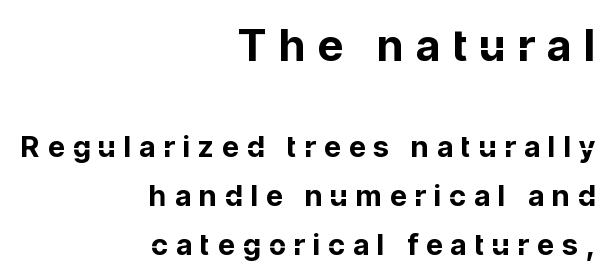
{"serif": "no", "italic": "no", "bold": "yes", "weight": "bold", "width": "normal", "stroke_contrast": "low", "x_height": "medium", "monospaced": "no", "underline": "no", "align": "right", "line_spacing": "normal", "line_spacing_ratio": 1.69, "letter_spacing": "wide", "letter_spacing_em": 0.29, "larger_block": "first", "size_ratio": 1.52, "glyph_px": 44}
